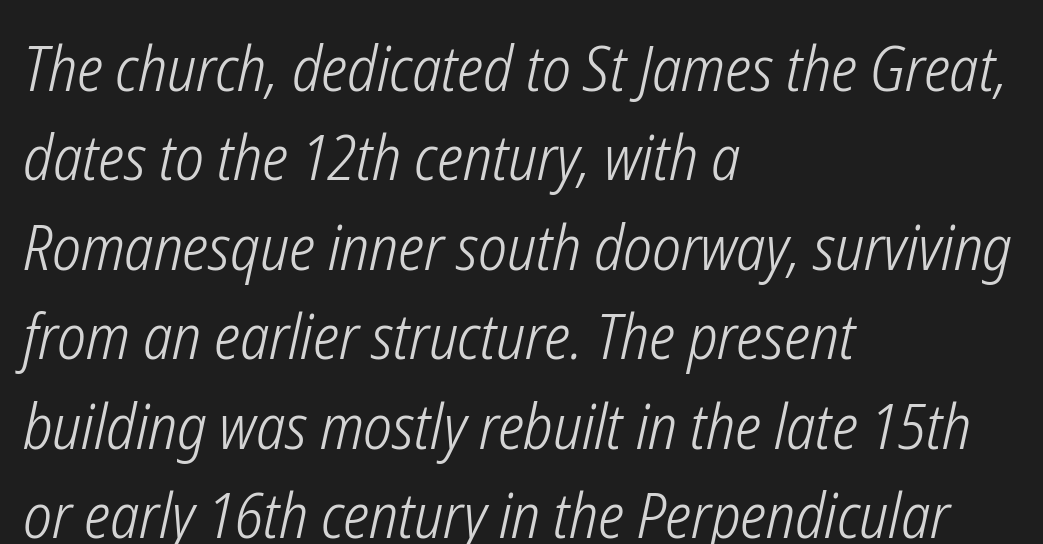
{"italic": "yes", "lean": "right", "slant_degrees": 12, "bold": "no", "weight": "light", "width": "condensed", "stroke_contrast": "low", "x_height": "medium", "monospaced": "no", "underline": "no", "align": "left", "line_spacing": "normal", "line_spacing_ratio": 1.42, "letter_spacing": "normal", "letter_spacing_em": 0.0, "glyph_px": 63}
